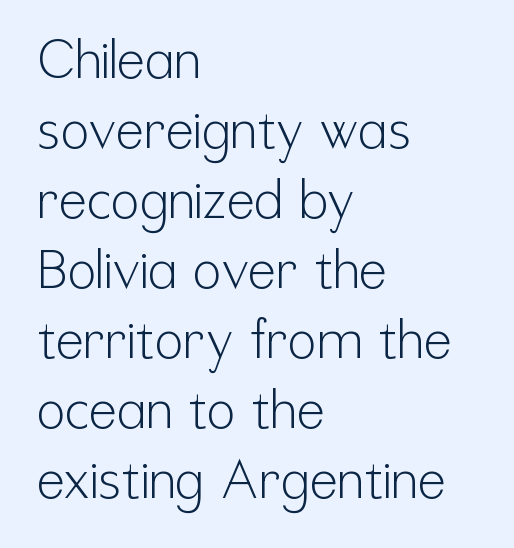
The image shows 53 px light, condensed sans-serif type, upright; set left-aligned, normal line spacing (1.32x), normal letter spacing, not underlined; low stroke contrast and a medium x-height.
